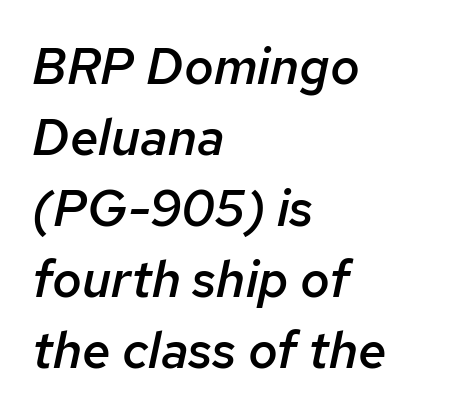
The image shows 51 px semibold type, italic (leaning right); set left-aligned, normal line spacing (1.39x), normal letter spacing, not underlined; low stroke contrast and a medium x-height.
